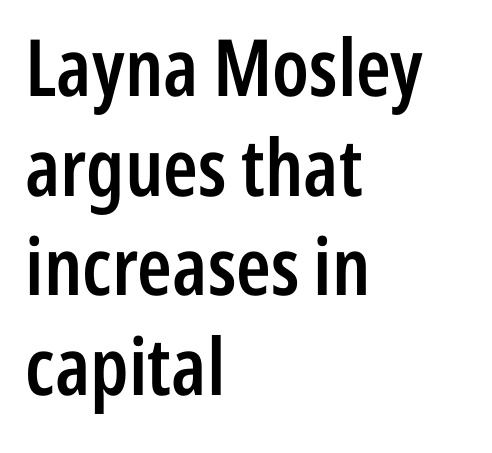
The image shows 79 px semibold, condensed sans-serif type, upright; set left-aligned, normal line spacing (1.26x), normal letter spacing, not underlined; low stroke contrast and a medium x-height.
